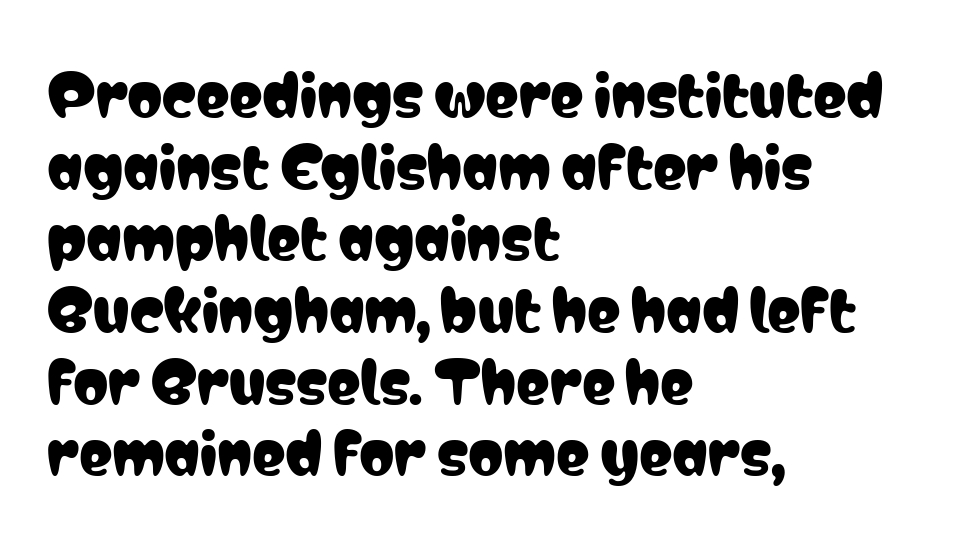
Q: Is the text italic (slanted)? A: No, it is upright.
Q: Is the typeface a serif or a sans-serif typeface? A: Sans-serif.
Q: Is the text underlined? A: No.
Q: How is the paragraph aligned? A: Left-aligned.
Q: Is the spacing between letters normal or unusually wide? A: Normal.
Q: Is the spacing between lines tight, normal or loose? A: Normal.
Q: Width (condensed, normal, or wide)? A: Condensed.
Q: Stroke contrast? A: Low.
Q: x-height? A: Medium.
Q: Monospaced? A: No.
